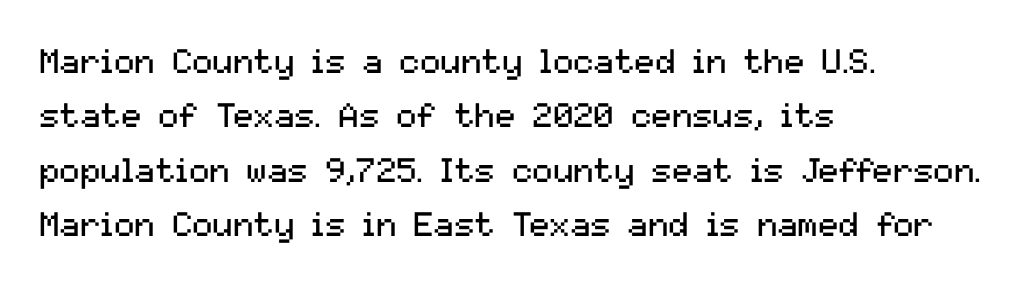
Does the lettering tilt? It doesn't — this is upright. A typesetter would call this proportional, since set widths differ per character. You could call the tracking neutral — neither tight nor loose. Where is the straight margin? On the left. The designer went with a sans here, leaving each stem footless.
